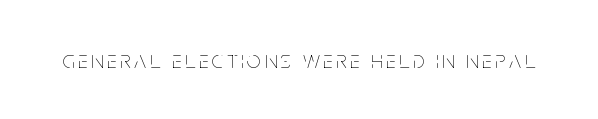
Q: Is the text bold? A: No.
Q: Is the text italic (slanted)? A: No, it is upright.
Q: Is the text underlined? A: No.
